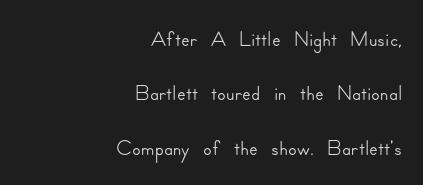
{"serif": "no", "italic": "no", "width": "normal", "stroke_contrast": "low", "x_height": "small", "monospaced": "no", "underline": "no", "align": "right", "line_spacing": "normal", "line_spacing_ratio": 1.7, "letter_spacing": "normal", "letter_spacing_em": 0.0, "glyph_px": 32}
